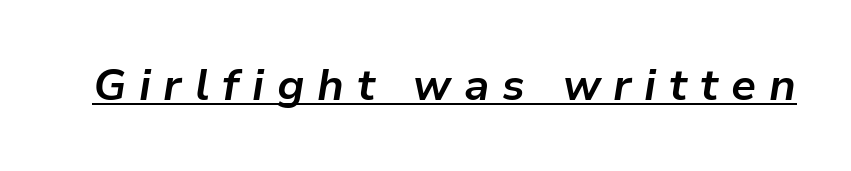
The image shows 44 px bold type, italic (leaning right); set unusually wide letter spacing (+0.29 em), underlined; low stroke contrast and a medium x-height.
